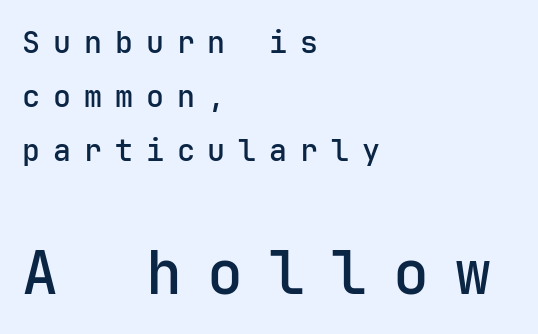
{"serif": "no", "italic": "no", "bold": "semi", "weight": "semibold", "width": "normal", "stroke_contrast": "low", "x_height": "medium", "underline": "no", "align": "left", "line_spacing_ratio": 1.8, "letter_spacing": "wide", "letter_spacing_em": 0.43, "larger_block": "second", "size_ratio": 2.0, "glyph_px": 60}
